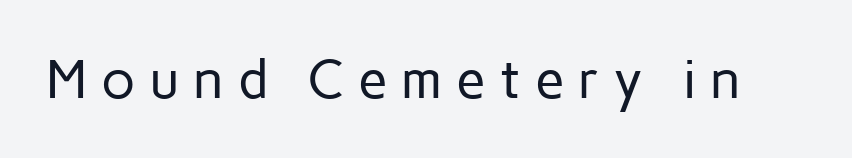
The image shows 54 px regular-weight sans-serif type, upright; set unusually wide letter spacing (+0.25 em), not underlined; low stroke contrast and a medium x-height.
